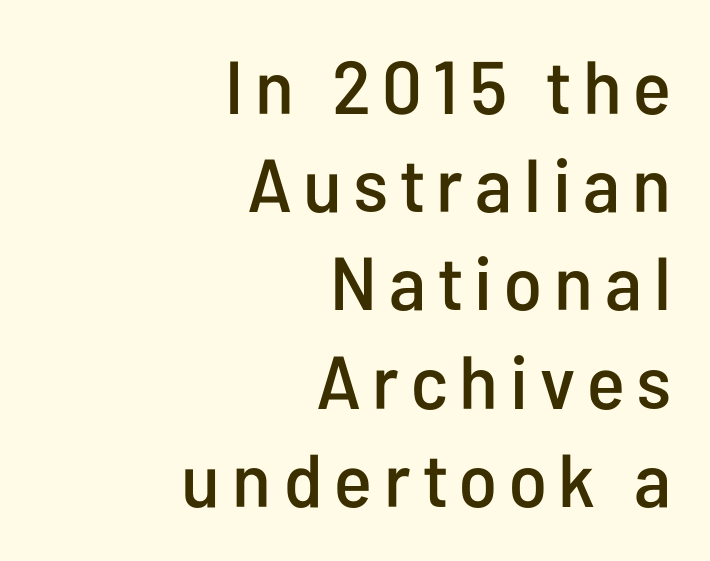
The image shows 75 px condensed sans-serif type, upright; set right-aligned, normal line spacing (1.31x), not underlined; low stroke contrast and a medium x-height.
